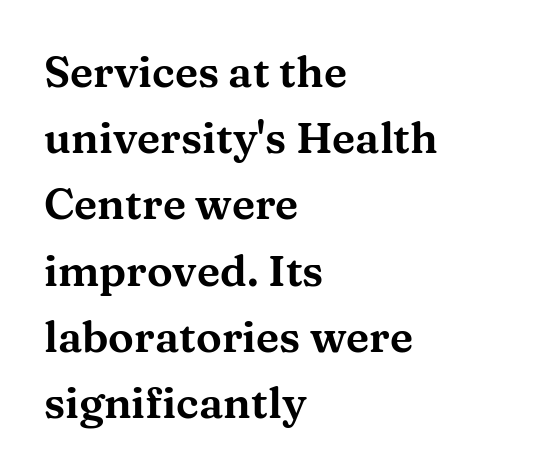
The image shows 43 px wide serif type, upright; set left-aligned, normal line spacing (1.54x), normal letter spacing, not underlined; medium stroke contrast and a medium x-height.
